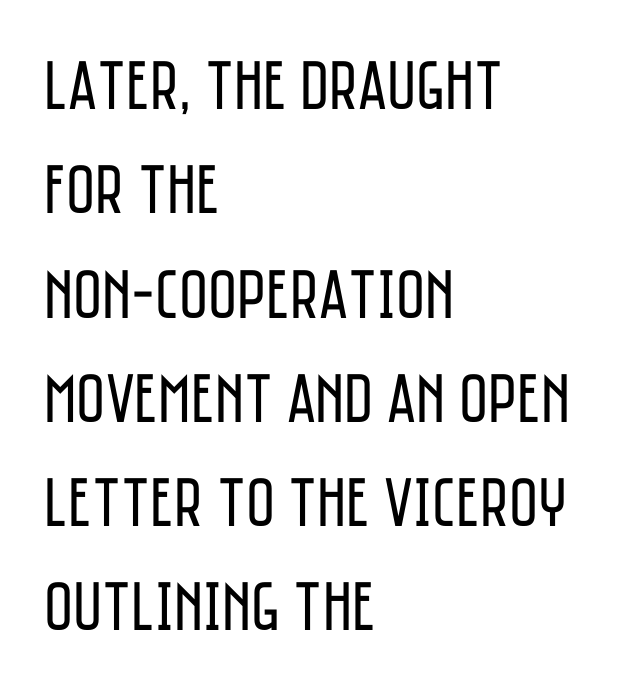
The image shows 70 px regular-weight, condensed sans-serif type, upright; set left-aligned, normal line spacing (1.49x), normal letter spacing, not underlined; low stroke contrast and a large x-height.
